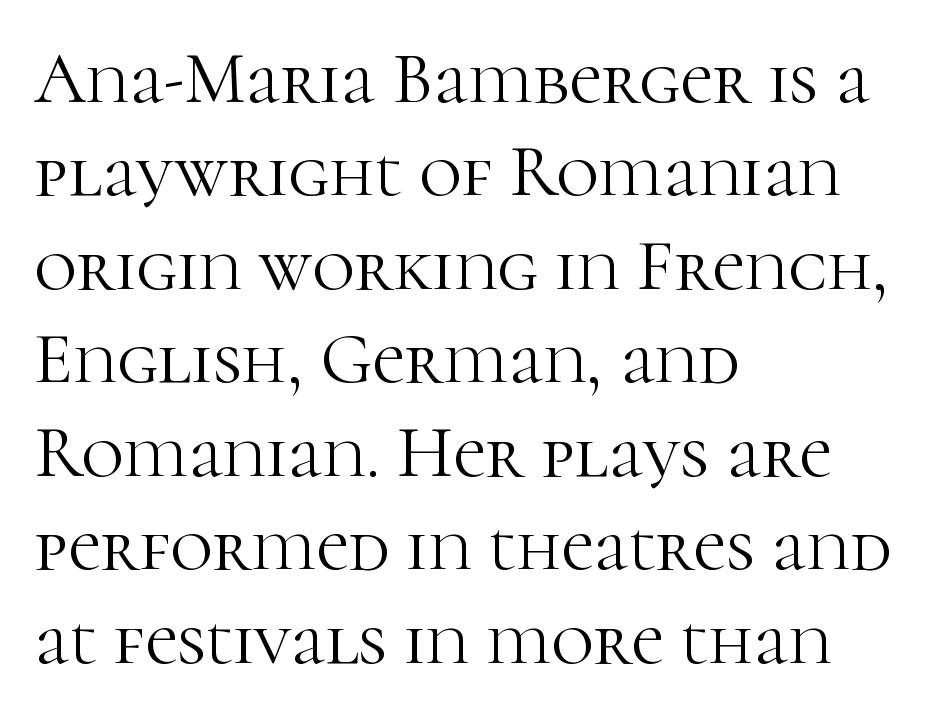
Q: Is the text bold? A: No.
Q: Is the text italic (slanted)? A: No, it is upright.
Q: Is the typeface a serif or a sans-serif typeface? A: Serif.
Q: Is the text underlined? A: No.
Q: How is the paragraph aligned? A: Left-aligned.
Q: Is the spacing between letters normal or unusually wide? A: Normal.
Q: Is the spacing between lines tight, normal or loose? A: Normal.
Q: Width (condensed, normal, or wide)? A: Normal.
Q: Stroke contrast? A: High.
Q: x-height? A: Medium.
Q: Monospaced? A: No.
